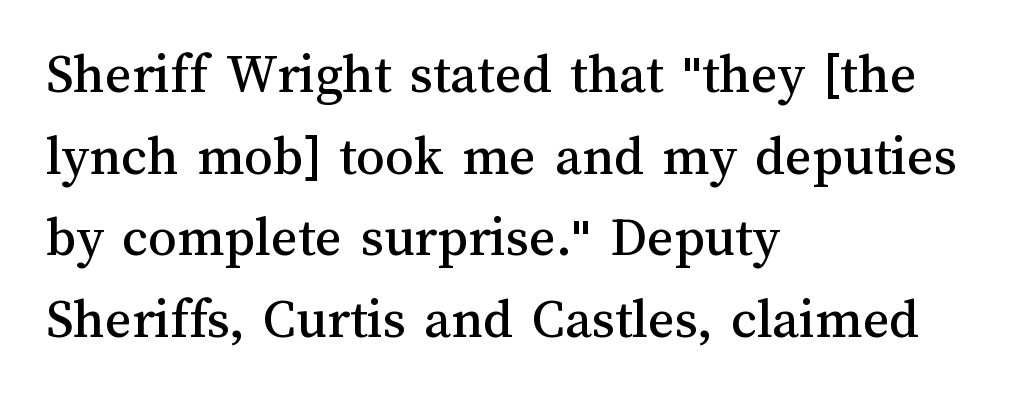
The lettering stays uniformly vertical, giving the passage a roman look. What's the leading like? Ordinary, nothing unusual. Look at the tracking — it's just the regular setting, nothing added. This rendering uses left alignment, leaving the right contour irregular. Proportional: the letters do not fall into vertical columns. Clear beneath every line of the passage.
